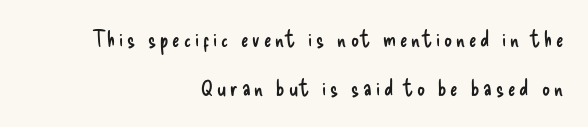
{"italic": "no", "bold": "no", "underline": "no", "align": "right", "line_spacing": "loose", "line_spacing_ratio": 2.24, "glyph_px": 22}
